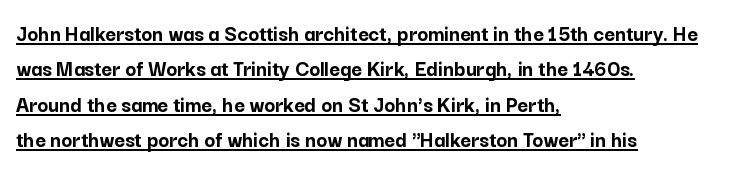
Tall strokes in this sample are plumb rather than angled. A classic flush-left, rag-right setting is used for this passage. Descenders here cross a horizontal rule under the line. The gaps between neighbouring characters are ordinary and unremarkable.
